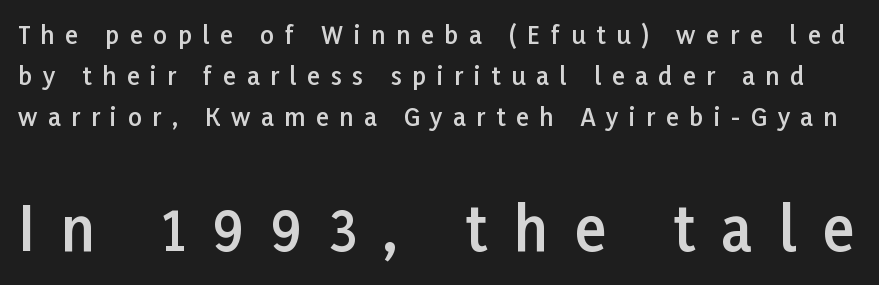
{"serif": "no", "italic": "no", "bold": "semi", "weight": "semibold", "width": "normal", "stroke_contrast": "low", "x_height": "medium", "monospaced": "no", "underline": "no", "line_spacing": "normal", "line_spacing_ratio": 1.7, "letter_spacing": "wide", "letter_spacing_em": 0.45, "larger_block": "second", "size_ratio": 2.46, "glyph_px": 59}
